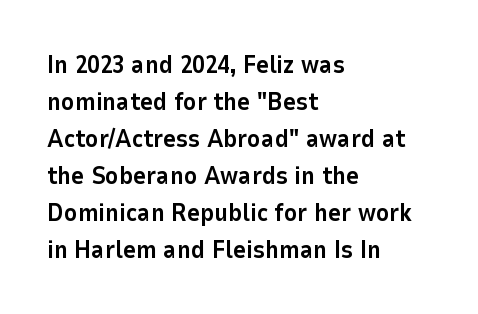
Q: Is the text bold? A: Yes.
Q: Is the text italic (slanted)? A: No, it is upright.
Q: Is the text underlined? A: No.
Q: How is the paragraph aligned? A: Left-aligned.
Q: Is the spacing between letters normal or unusually wide? A: Normal.
Q: Is the spacing between lines tight, normal or loose? A: Normal.
